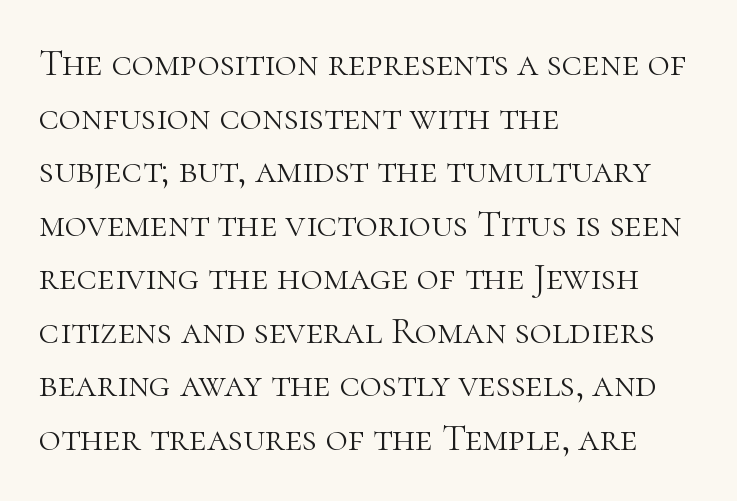
{"serif": "yes", "italic": "no", "bold": "no", "weight": "light", "width": "normal", "stroke_contrast": "high", "x_height": "medium", "monospaced": "no", "underline": "no", "align": "left", "line_spacing": "normal", "line_spacing_ratio": 1.41, "letter_spacing": "normal", "letter_spacing_em": 0.0, "glyph_px": 38}
